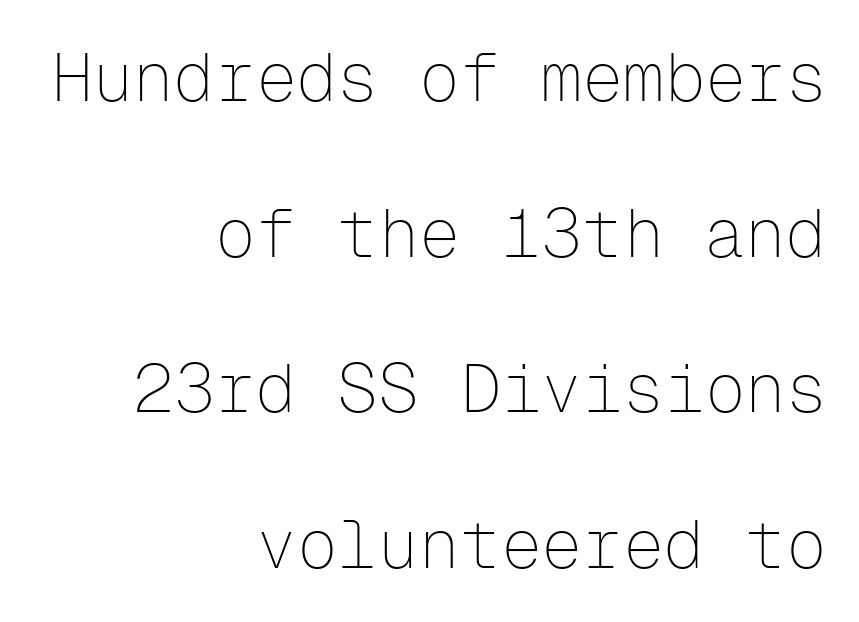
Nope, not italic — everything's standing straight. Reading down the column, the eye jumps a long way to each next line. Are there feet on the stems? There aren't — it's a sans. The ragged edge is on the left, which tells us the setting is flush right. Is this a fixed-width face? Yes — each glyph sits in an identical cell.
